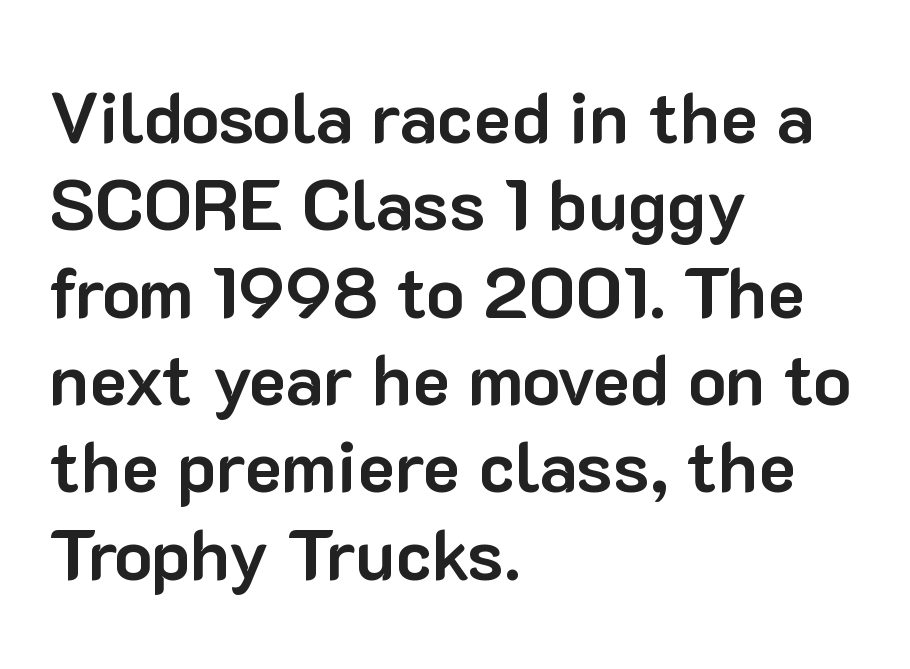
Q: Is the text bold? A: Yes.
Q: Is the text italic (slanted)? A: No, it is upright.
Q: Is the typeface a serif or a sans-serif typeface? A: Sans-serif.
Q: Is the text underlined? A: No.
Q: How is the paragraph aligned? A: Left-aligned.
Q: Is the spacing between letters normal or unusually wide? A: Normal.
Q: Width (condensed, normal, or wide)? A: Normal.
Q: Stroke contrast? A: Low.
Q: x-height? A: Medium.
Q: Monospaced? A: No.
